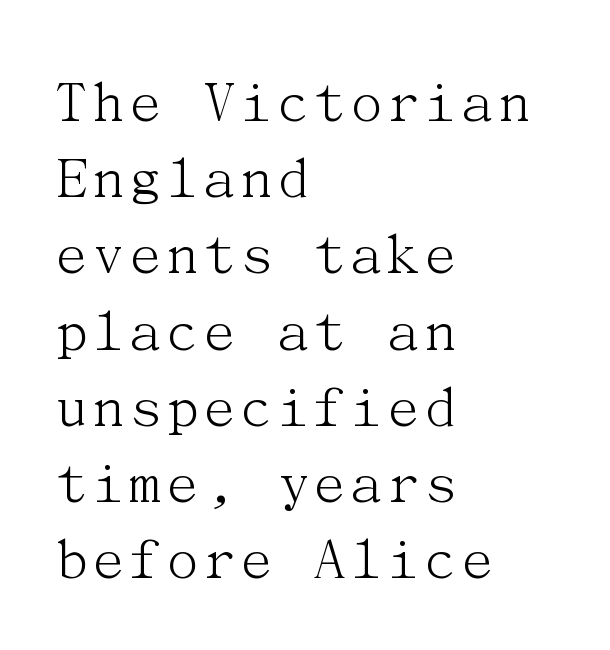
{"serif": "yes", "italic": "no", "bold": "no", "weight": "light", "width": "normal", "stroke_contrast": "medium", "x_height": "medium", "underline": "no", "align": "left", "line_spacing_ratio": 1.21, "letter_spacing": "normal", "letter_spacing_em": 0.0, "glyph_px": 63}
